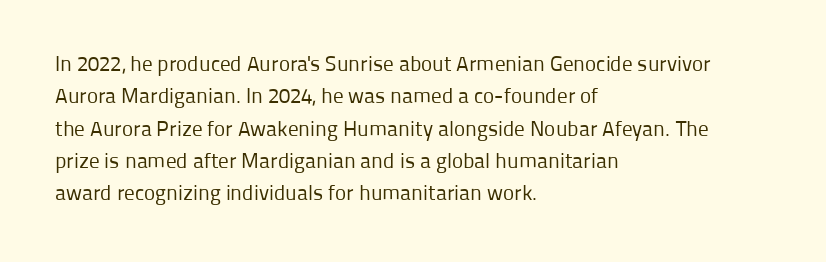
The image shows 21 px text type, upright; set left-aligned, normal line spacing (1.54x), normal letter spacing, not underlined.
